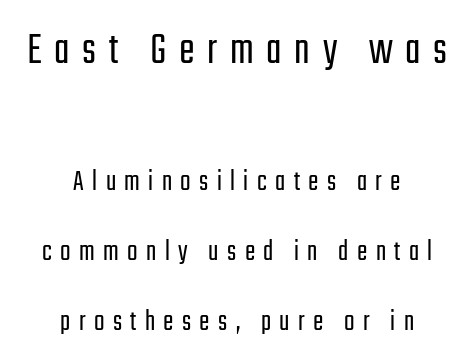
Q: Is the text bold? A: No.
Q: Is the text italic (slanted)? A: No, it is upright.
Q: Is the typeface a serif or a sans-serif typeface? A: Sans-serif.
Q: Is the text underlined? A: No.
Q: How is the paragraph aligned? A: Centered.
Q: Is the spacing between letters normal or unusually wide? A: Unusually wide.
Q: Is the spacing between lines tight, normal or loose? A: Loose.
Q: Which block of text is set in a larger size, the first (top) or the second (bottom)? A: The first (top) one.
Q: Width (condensed, normal, or wide)? A: Condensed.
Q: Stroke contrast? A: Low.
Q: x-height? A: Medium.
Q: Monospaced? A: No.
